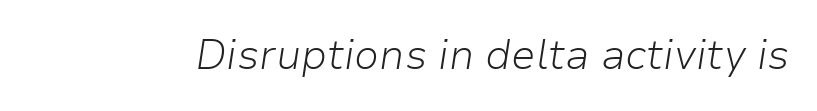
Q: Is the text bold? A: No.
Q: Is the text italic (slanted)? A: Yes, it leans right by about 9 degrees.
Q: Is the text underlined? A: No.
Q: Is the spacing between letters normal or unusually wide? A: Normal.
Q: Width (condensed, normal, or wide)? A: Normal.
Q: Stroke contrast? A: Low.
Q: x-height? A: Medium.
Q: Monospaced? A: No.
